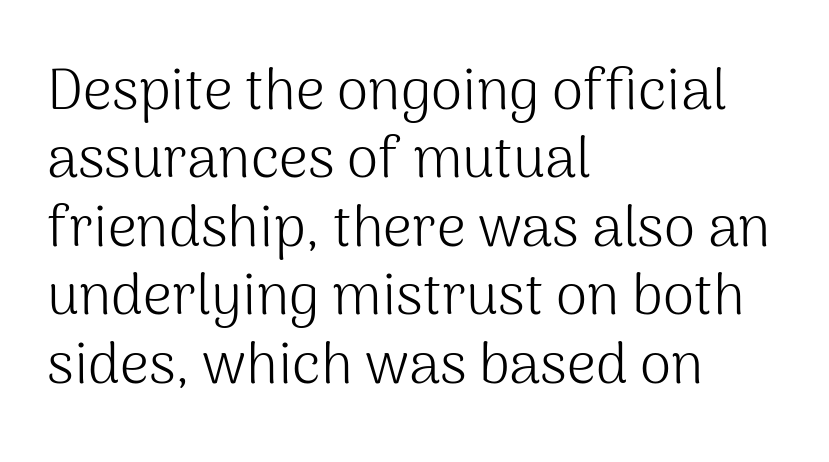
The image shows 57 px light sans-serif type, upright; set left-aligned, line spacing 1.2x, normal letter spacing, not underlined; medium stroke contrast and a medium x-height.
